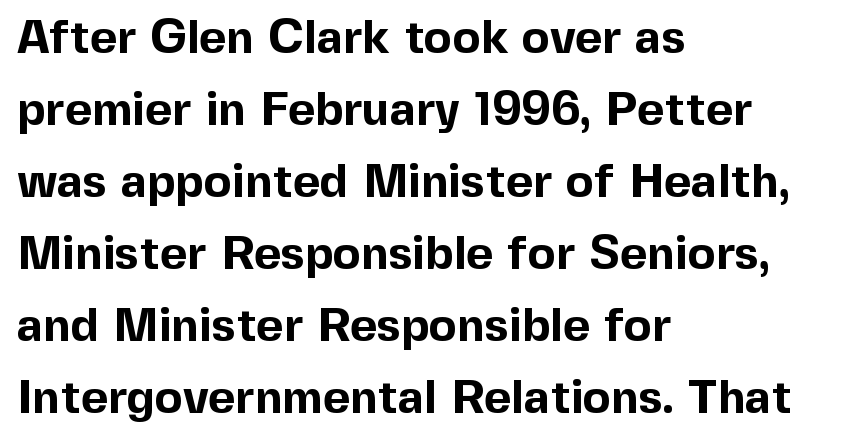
The image shows 47 px bold sans-serif type, upright; set left-aligned, normal line spacing (1.53x), normal letter spacing, not underlined; a medium x-height.
